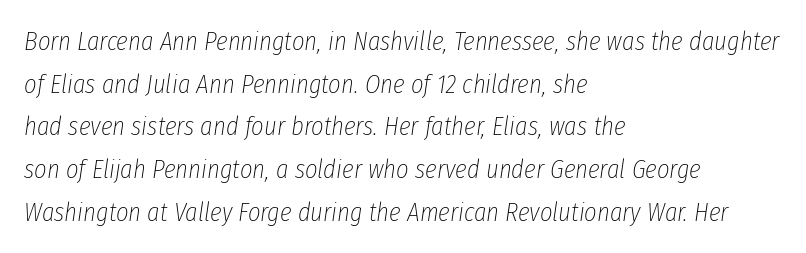
The image shows 27 px text type, italic (leaning right); set left-aligned, normal line spacing (1.58x), normal letter spacing, not underlined.
